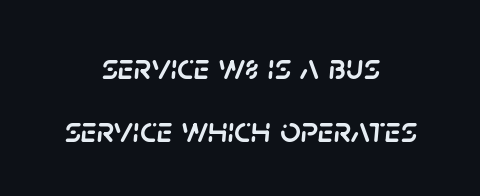
Q: Is the text italic (slanted)? A: Yes, it leans right by about 5 degrees.
Q: Is the text underlined? A: No.
Q: How is the paragraph aligned? A: Centered.
Q: Is the spacing between letters normal or unusually wide? A: Normal.
Q: Width (condensed, normal, or wide)? A: Normal.
Q: Stroke contrast? A: Low.
Q: x-height? A: Large.
Q: Monospaced? A: No.
